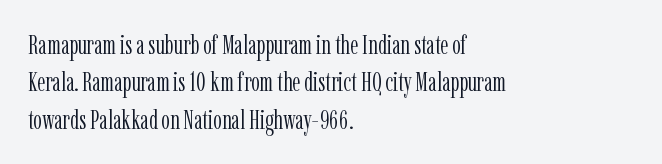
The image shows 27 px text type, upright; set left-aligned, normal line spacing (1.38x), normal letter spacing, not underlined.
